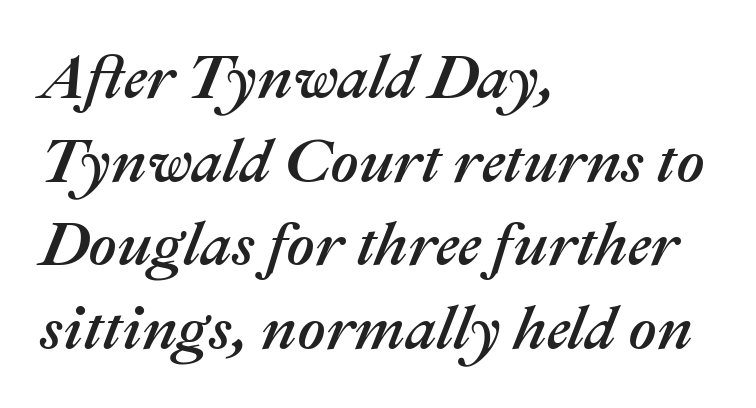
{"italic": "yes", "lean": "right", "slant_degrees": 22, "width": "normal", "stroke_contrast": "medium", "x_height": "medium", "monospaced": "no", "underline": "no", "align": "left", "line_spacing": "normal", "line_spacing_ratio": 1.37, "letter_spacing": "normal", "letter_spacing_em": 0.0, "glyph_px": 61}
